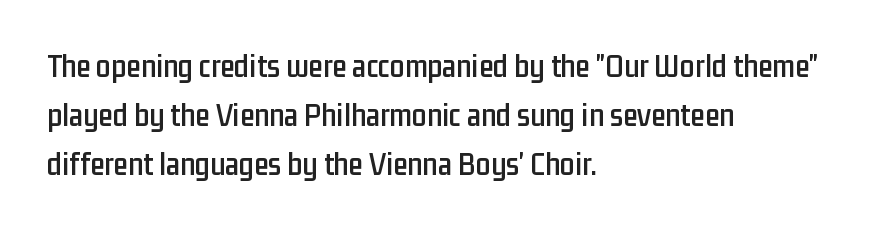
{"serif": "no", "italic": "no", "width": "condensed", "stroke_contrast": "low", "x_height": "medium", "monospaced": "no", "underline": "no", "align": "left", "line_spacing": "normal", "line_spacing_ratio": 1.48, "letter_spacing": "normal", "letter_spacing_em": 0.0, "glyph_px": 33}
